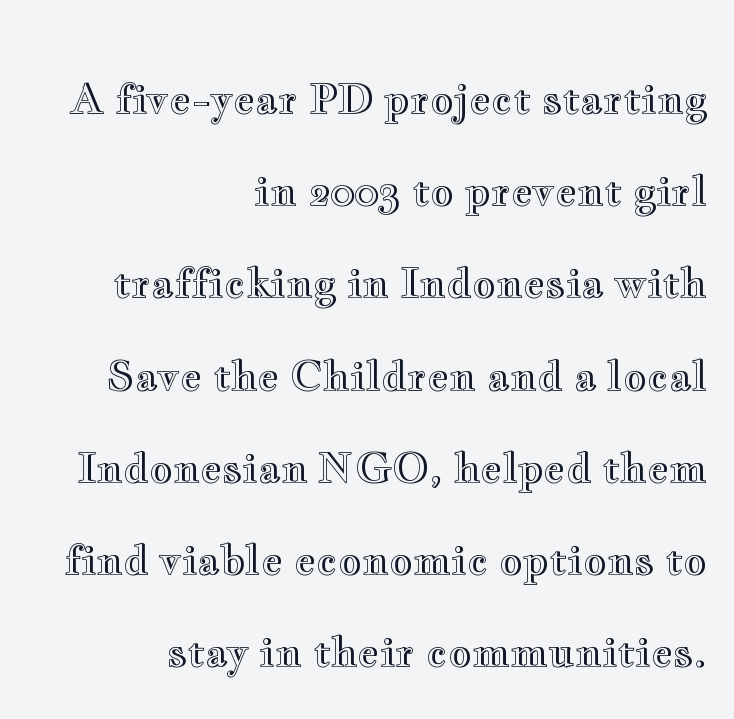
Every stem runs plumb, perpendicular to the baseline. These lines stack with their right ends in a neat column. Just letters on the line, the space beneath them empty. Glyph-to-glyph distance matches everyday printed text. Spacing verdict: proportional, widths tailored to each character. Successive baselines arrive slowly, with a big drop between each.
